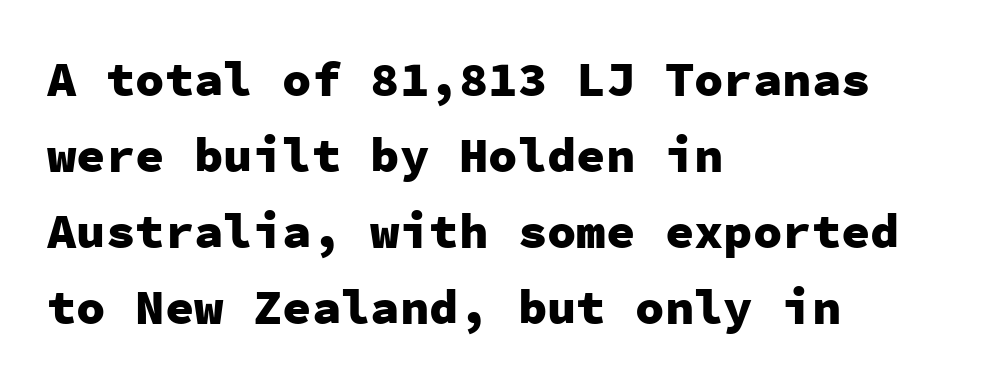
The image shows 49 px heavy sans-serif type, upright, monospaced; set left-aligned, normal line spacing (1.55x), normal letter spacing, not underlined; low stroke contrast and a medium x-height.
